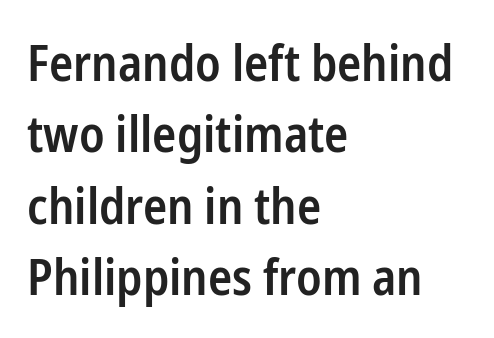
The image shows 50 px semibold, condensed sans-serif type, upright; set left-aligned, normal line spacing (1.43x), normal letter spacing, not underlined; low stroke contrast and a medium x-height.
